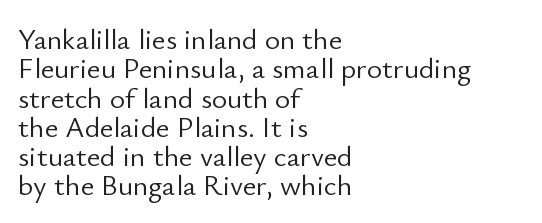
Q: Is the text bold? A: No.
Q: Is the text italic (slanted)? A: No, it is upright.
Q: Is the typeface a serif or a sans-serif typeface? A: Sans-serif.
Q: Is the text underlined? A: No.
Q: How is the paragraph aligned? A: Left-aligned.
Q: Is the spacing between letters normal or unusually wide? A: Normal.
Q: Is the spacing between lines tight, normal or loose? A: Tight.
Q: Width (condensed, normal, or wide)? A: Normal.
Q: Stroke contrast? A: Low.
Q: x-height? A: Small.
Q: Monospaced? A: No.
